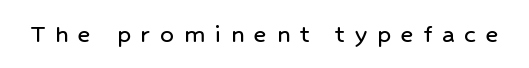
The image shows 27 px text type, upright; set unusually wide letter spacing (+0.37 em), not underlined.
